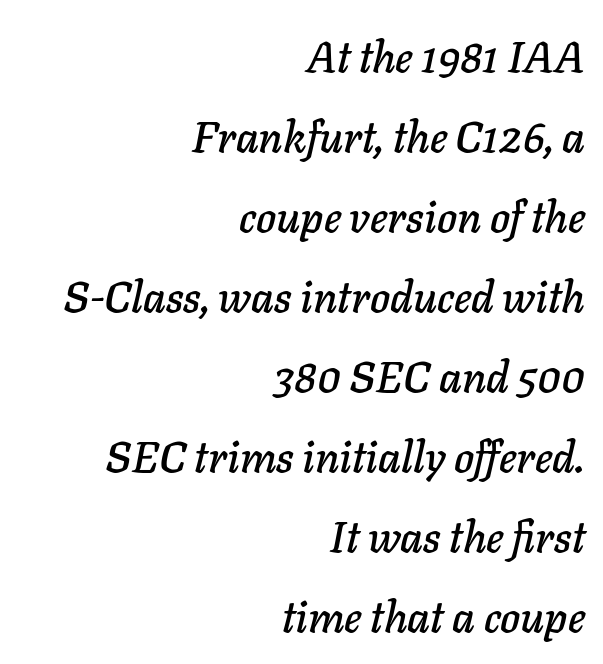
In terms of letterspacing, this is plain default setting. You could not count columns in this text — the font is proportionally spaced. The text carries the slant typical of an italic or oblique font. The setting favours the right margin, as signatures and pull-quotes sometimes do. The area under the type is left untouched.
